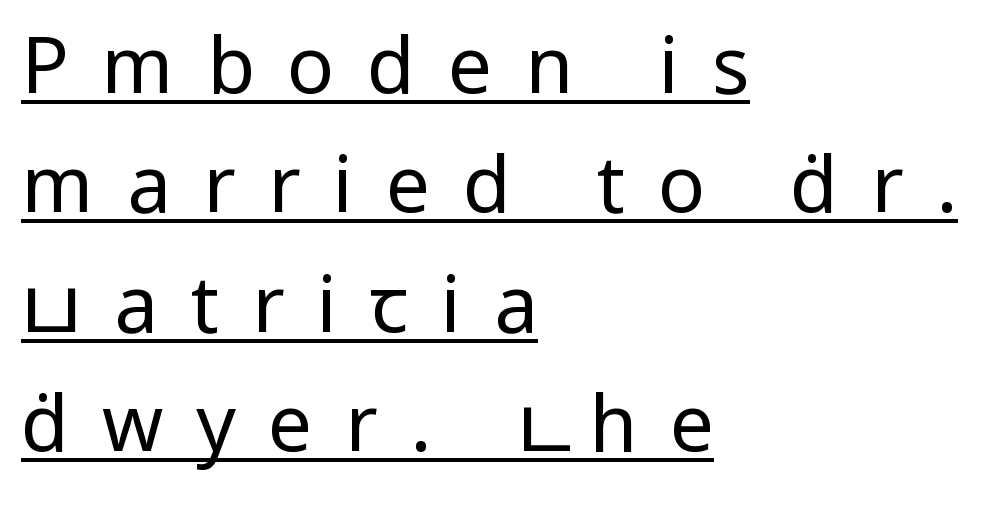
You could only call the tracking loose — the letters float apart. Vertically, the passage feels balanced, rows spaced as you'd expect. The letters stand upright; this is a roman face. Beneath each row of characters lies a ruled line.
